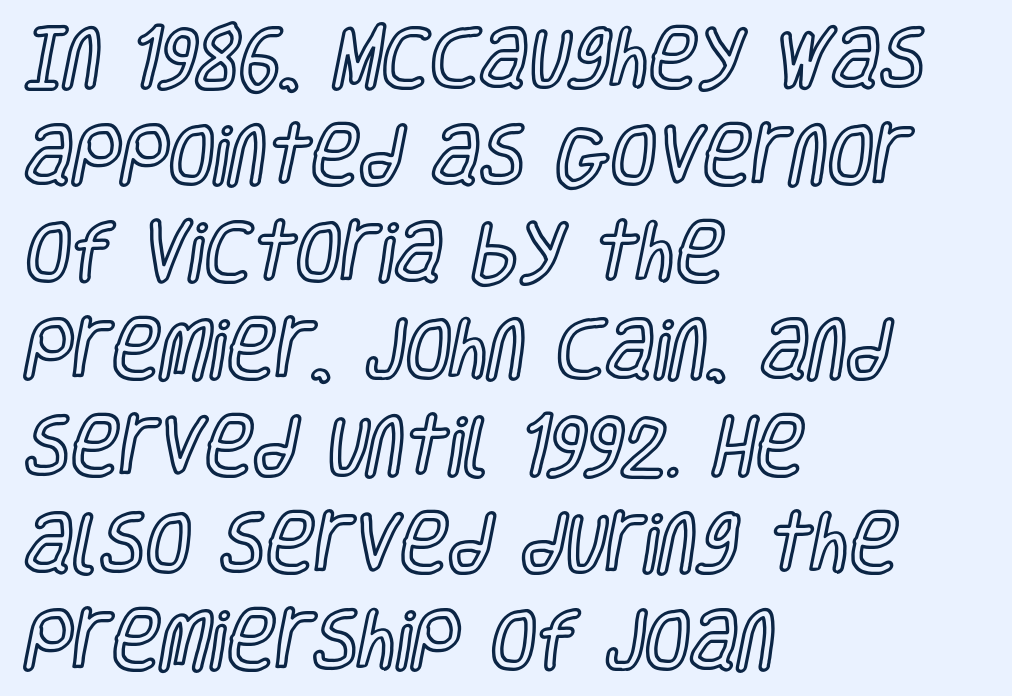
{"width": "condensed", "x_height": "large", "monospaced": "no", "underline": "no", "align": "left", "line_spacing": "normal", "line_spacing_ratio": 1.47, "letter_spacing": "normal", "letter_spacing_em": 0.0, "glyph_px": 66}
